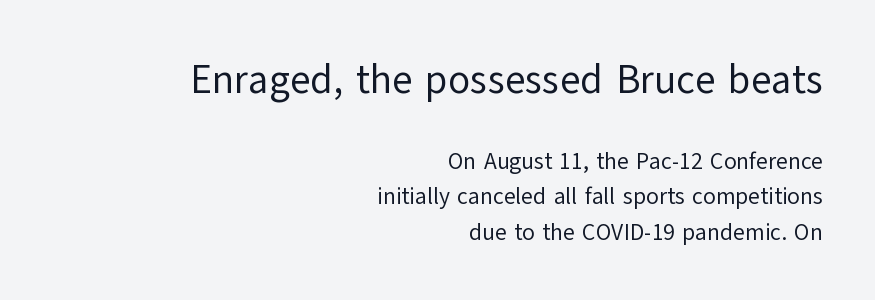
{"serif": "no", "italic": "no", "bold": "no", "weight": "regular", "width": "normal", "stroke_contrast": "low", "x_height": "medium", "monospaced": "no", "underline": "no", "align": "right", "line_spacing": "normal", "line_spacing_ratio": 1.53, "letter_spacing": "normal", "letter_spacing_em": 0.0, "larger_block": "first", "size_ratio": 1.74, "glyph_px": 40}
